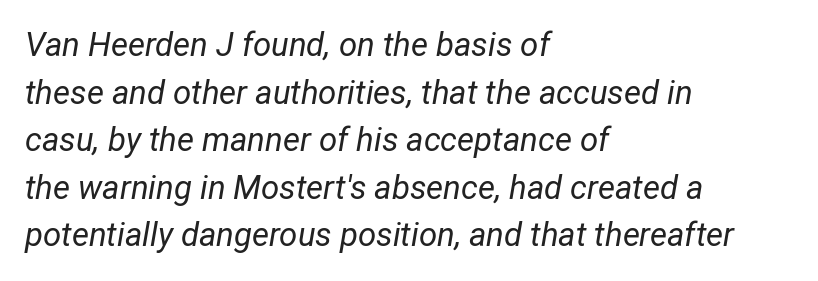
Q: Is the text bold? A: No.
Q: Is the text italic (slanted)? A: Yes, it leans right by about 12 degrees.
Q: Is the text underlined? A: No.
Q: How is the paragraph aligned? A: Left-aligned.
Q: Is the spacing between letters normal or unusually wide? A: Normal.
Q: Is the spacing between lines tight, normal or loose? A: Normal.
Q: Width (condensed, normal, or wide)? A: Condensed.
Q: Stroke contrast? A: Low.
Q: x-height? A: Medium.
Q: Monospaced? A: No.
